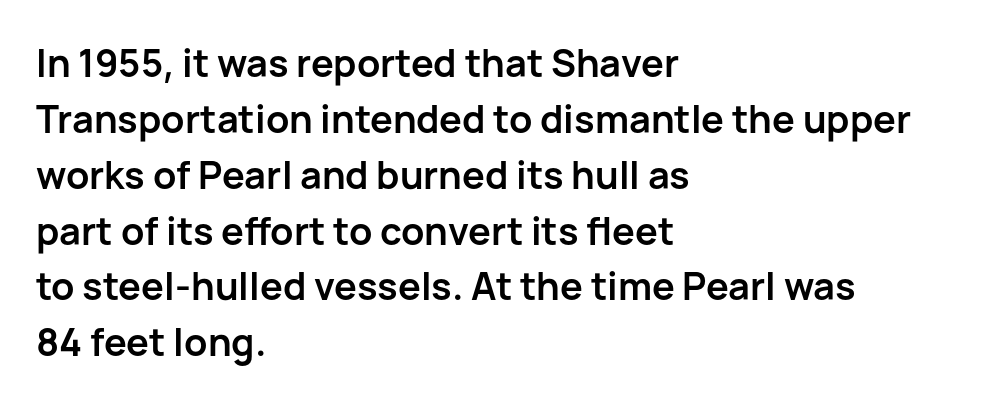
{"serif": "no", "italic": "no", "bold": "yes", "weight": "semibold", "width": "normal", "stroke_contrast": "low", "x_height": "medium", "monospaced": "no", "underline": "no", "align": "left", "line_spacing": "normal", "line_spacing_ratio": 1.47, "letter_spacing": "normal", "letter_spacing_em": 0.0, "glyph_px": 38}
